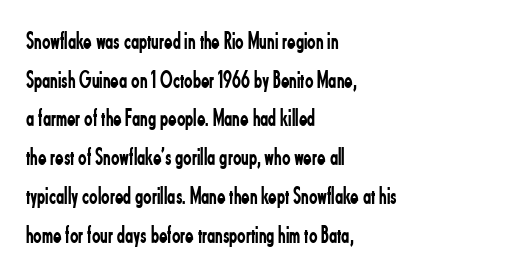
Notice how descenders clear the ascenders below comfortably — that's standard leading. Posture: vertical. Letter spacing: default. This rendering uses left alignment, leaving the right contour irregular.
